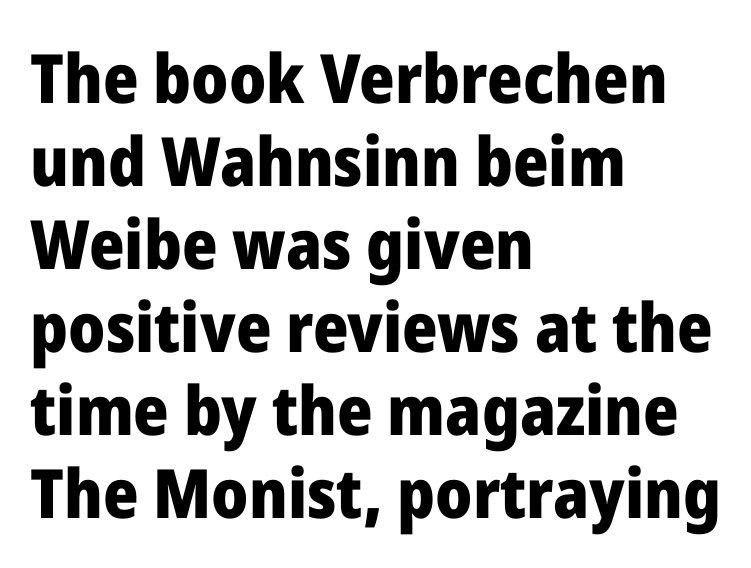
Q: Is the text bold? A: Yes.
Q: Is the text italic (slanted)? A: No, it is upright.
Q: Is the typeface a serif or a sans-serif typeface? A: Sans-serif.
Q: Is the text underlined? A: No.
Q: How is the paragraph aligned? A: Left-aligned.
Q: Is the spacing between letters normal or unusually wide? A: Normal.
Q: Width (condensed, normal, or wide)? A: Normal.
Q: Stroke contrast? A: Low.
Q: x-height? A: Medium.
Q: Monospaced? A: No.
